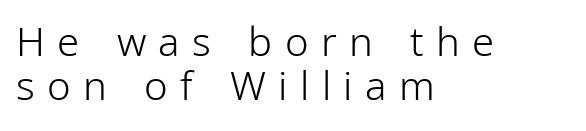
{"serif": "no", "italic": "no", "bold": "no", "weight": "light", "width": "condensed", "stroke_contrast": "low", "x_height": "medium", "monospaced": "no", "underline": "no", "align": "left", "line_spacing": "tight", "line_spacing_ratio": 1.1, "letter_spacing": "wide", "letter_spacing_em": 0.31, "glyph_px": 40}
